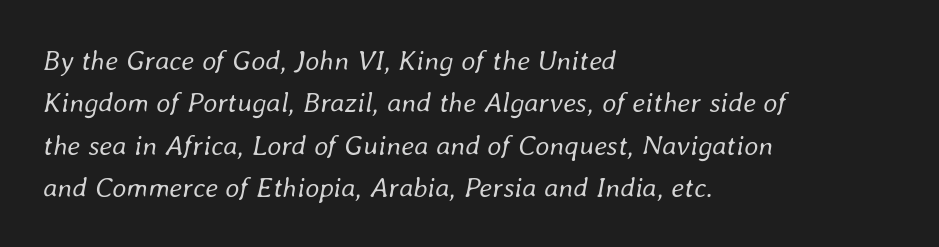
Character widths vary here, with narrow letters taking less room than wide ones. The lettering tilts uniformly, giving the passage an italic look. The font sits on the lighter half of the weight spectrum, regular included. Underline: absent.
